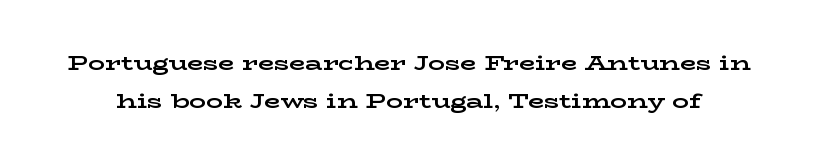
The image shows 21 px bold type, upright; set line spacing 1.81x, normal letter spacing, not underlined.
